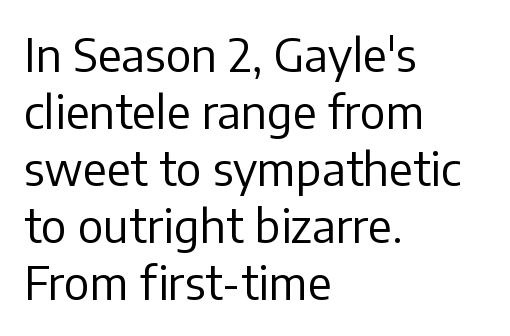
On a weight scale, this lands at 450 or below. Ascenders rise straight up at ninety degrees. Caption: multi-line text, flush left, ragged right. Here the designer chose a conventional face with non-uniform glyph widths. The characters display no serif detailing; their extremities are plain.
